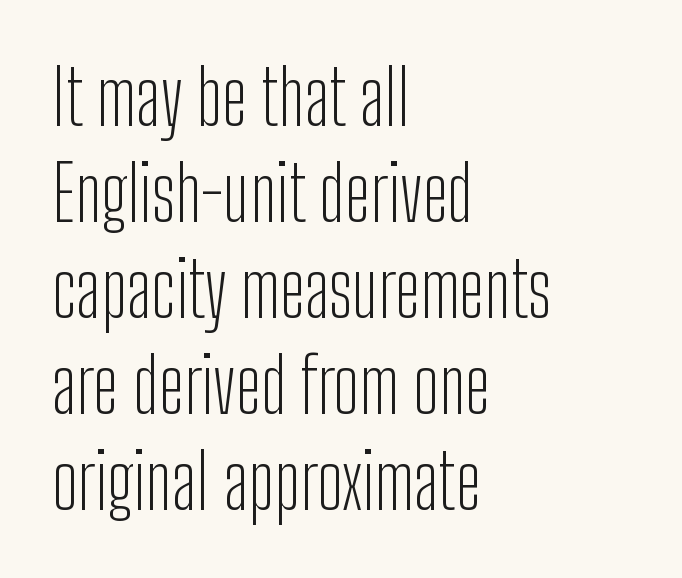
Each row of text sits above clean, open space. Think of a printed novel: that variable character pitch is what you see here. These glyphs show unthickened strokes, regular width or finer. This is sans-serif lettering, the kind often seen on screens and signage.
